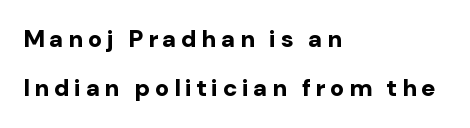
Honestly, there is no underline to notice here at all. Designer's note — italics off, roman on. Every row of glyphs begins at an identical x-position on the left. The vertical gap from one line to the next is large.
